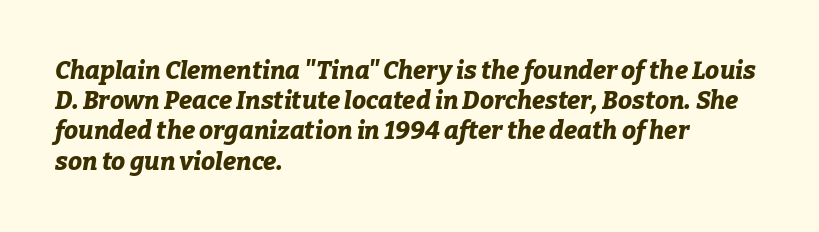
The image shows 25 px bold type, italic (leaning right); set left-aligned, line spacing 1.21x, normal letter spacing, not underlined.
